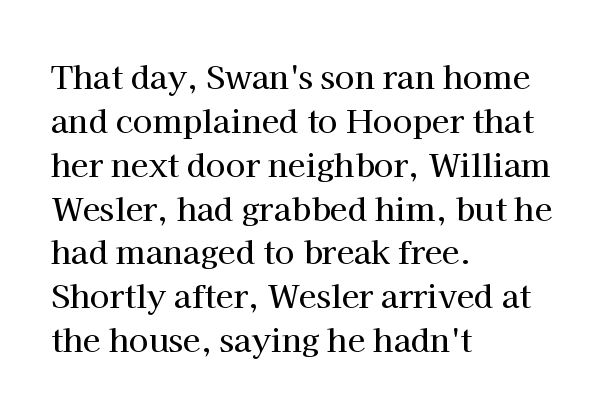
This sample uses an upright cut, with every glyph sitting square on the baseline. Little horizontal feet cap the strokes, marking this as serif type. Look at the tracking — it's just the regular setting, nothing added. Here the designer chose a conventional face with non-uniform glyph widths. Compared with a centered layout, this one pins lines to the left instead. Only glyphs here, with clear space below each row.
